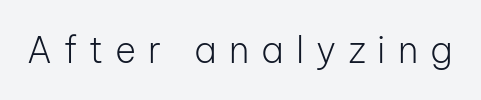
Q: Is the text bold? A: No.
Q: Is the text italic (slanted)? A: No, it is upright.
Q: Is the typeface a serif or a sans-serif typeface? A: Sans-serif.
Q: Is the text underlined? A: No.
Q: Is the spacing between letters normal or unusually wide? A: Unusually wide.
Q: Width (condensed, normal, or wide)? A: Normal.
Q: Stroke contrast? A: Low.
Q: x-height? A: Medium.
Q: Monospaced? A: No.
